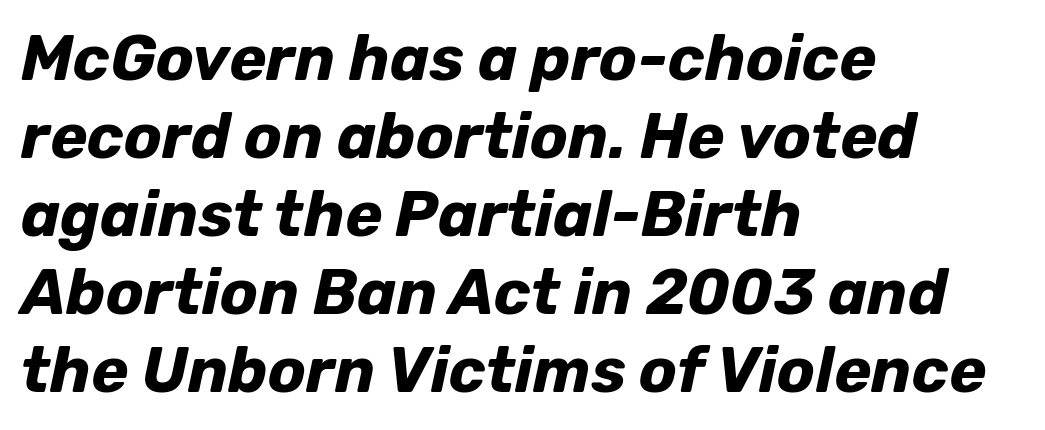
{"italic": "yes", "lean": "right", "slant_degrees": 12, "bold": "yes", "weight": "bold", "width": "normal", "stroke_contrast": "low", "x_height": "medium", "monospaced": "no", "underline": "no", "align": "left", "line_spacing_ratio": 1.24, "letter_spacing": "normal", "letter_spacing_em": 0.0, "glyph_px": 63}
